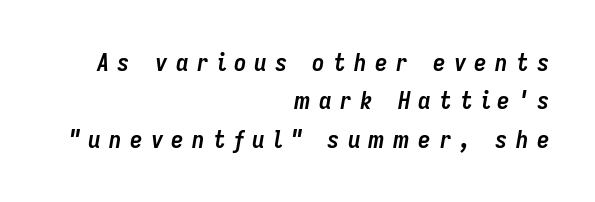
The whole block is typeset with a tilt. Every letter is thick-stroked: bold, no question. The passage shown has open, widely tracked lettering throughout. Typeset ragged left — the right edge is the straight one. The gap between lines stays unmarked.
